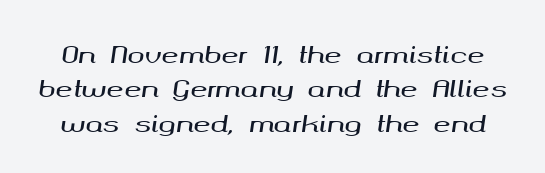
Q: Is the text italic (slanted)? A: Yes, it leans right by about 8 degrees.
Q: Is the text underlined? A: No.
Q: Is the spacing between letters normal or unusually wide? A: Normal.
Q: Is the spacing between lines tight, normal or loose? A: Normal.
